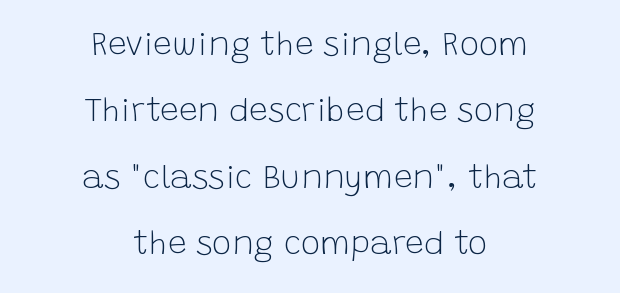
The image shows 33 px light sans-serif type, upright; set centered, loose line spacing (2.01x), normal letter spacing, not underlined; low stroke contrast and a large x-height.
